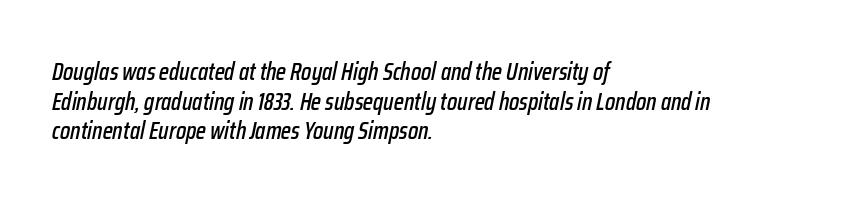
Q: Is the text italic (slanted)? A: Yes, it leans right by about 12 degrees.
Q: Is the text underlined? A: No.
Q: How is the paragraph aligned? A: Left-aligned.
Q: Is the spacing between letters normal or unusually wide? A: Normal.
